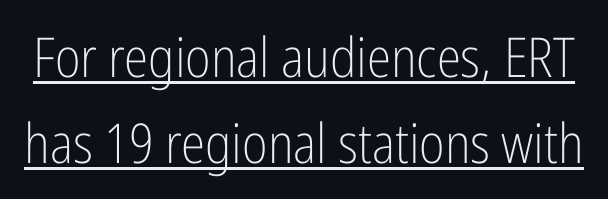
{"serif": "no", "italic": "no", "bold": "no", "weight": "light", "width": "condensed", "stroke_contrast": "low", "x_height": "medium", "monospaced": "no", "underline": "yes", "line_spacing": "normal", "line_spacing_ratio": 1.57, "letter_spacing": "normal", "letter_spacing_em": 0.0, "glyph_px": 55}
